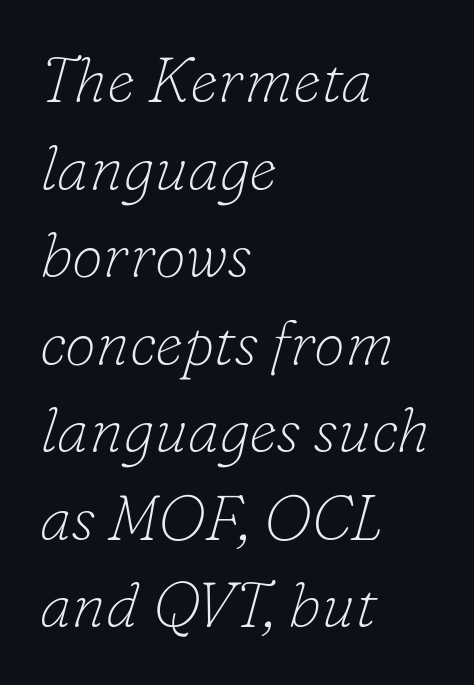
The image shows 63 px thin serif type, italic (leaning right); set left-aligned, normal line spacing (1.39x), normal letter spacing, not underlined; low stroke contrast and a small x-height.
